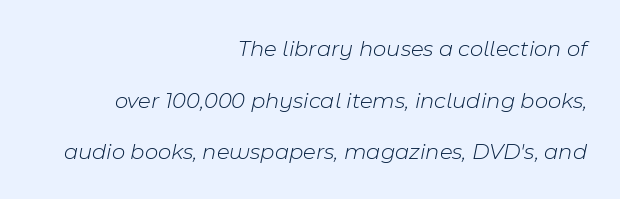
Stems here are at most as thick as an everyday book face. Between one letter and the next there's only the usual sliver of space. The lines in this sample share a right terminus and differ only in where they begin. A typesetter would mark this as italic. Line spacing here is loose. The words here are not underlined.
